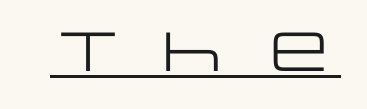
Q: Is the text bold? A: No.
Q: Is the text italic (slanted)? A: No, it is upright.
Q: Is the typeface a serif or a sans-serif typeface? A: Sans-serif.
Q: Is the text underlined? A: Yes.
Q: Is the spacing between letters normal or unusually wide? A: Unusually wide.
Q: Width (condensed, normal, or wide)? A: Wide.
Q: Stroke contrast? A: Low.
Q: x-height? A: Large.
Q: Monospaced? A: No.
